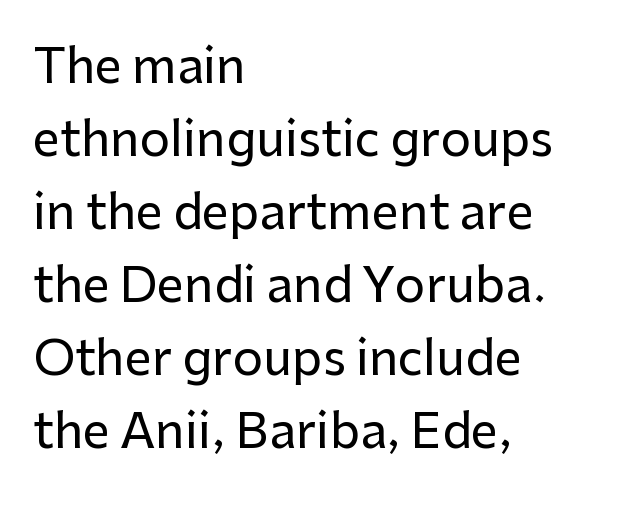
Q: Is the text italic (slanted)? A: No, it is upright.
Q: Is the typeface a serif or a sans-serif typeface? A: Sans-serif.
Q: Is the text underlined? A: No.
Q: How is the paragraph aligned? A: Left-aligned.
Q: Is the spacing between letters normal or unusually wide? A: Normal.
Q: Is the spacing between lines tight, normal or loose? A: Normal.
Q: Width (condensed, normal, or wide)? A: Normal.
Q: Stroke contrast? A: Low.
Q: x-height? A: Medium.
Q: Monospaced? A: No.
